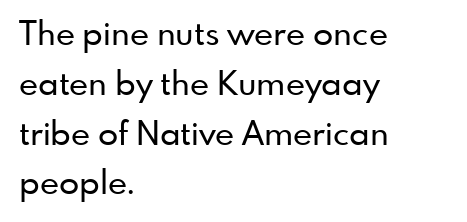
Q: Is the text italic (slanted)? A: No, it is upright.
Q: Is the typeface a serif or a sans-serif typeface? A: Sans-serif.
Q: Is the text underlined? A: No.
Q: How is the paragraph aligned? A: Left-aligned.
Q: Is the spacing between letters normal or unusually wide? A: Normal.
Q: Is the spacing between lines tight, normal or loose? A: Normal.
Q: Width (condensed, normal, or wide)? A: Normal.
Q: Stroke contrast? A: Low.
Q: x-height? A: Small.
Q: Monospaced? A: No.
